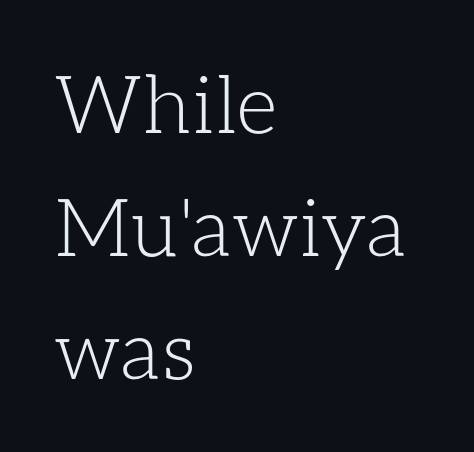
Quick note: not italic, upright. Vertical spacing — default. The lines in this sample share a left origin and differ only in where they stop. Standard letterfit; no display-style spreading of the glyphs. The face used here is proportionally spaced, like ordinary book or web type. The zone under the glyphs is completely vacant.
